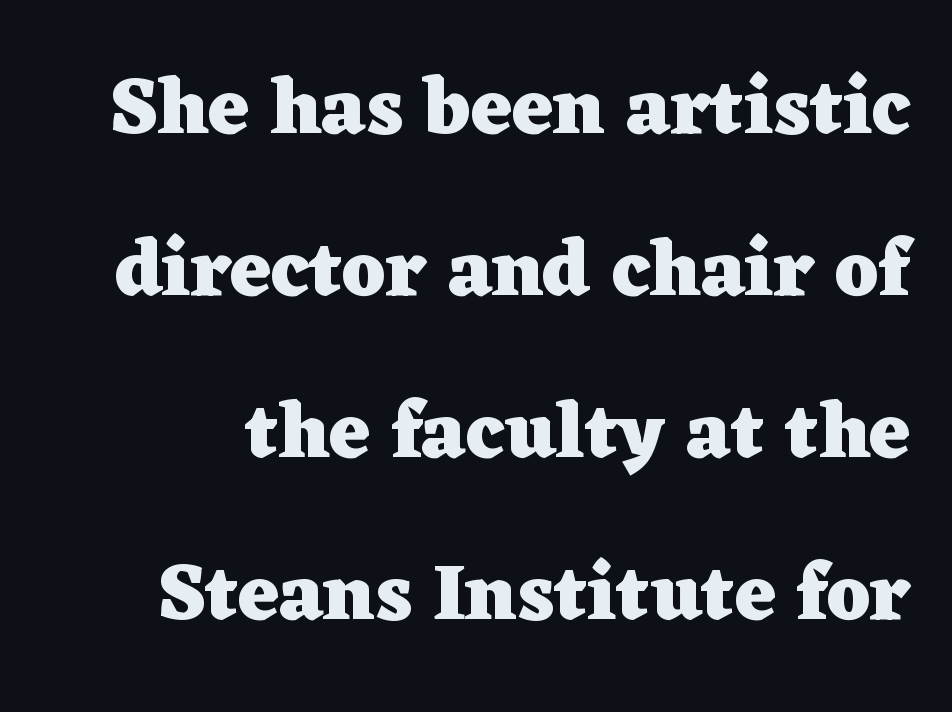
Q: Is the text bold? A: Yes.
Q: Is the text italic (slanted)? A: No, it is upright.
Q: Is the typeface a serif or a sans-serif typeface? A: Serif.
Q: Is the text underlined? A: No.
Q: Is the spacing between letters normal or unusually wide? A: Normal.
Q: Is the spacing between lines tight, normal or loose? A: Loose.
Q: Width (condensed, normal, or wide)? A: Wide.
Q: Stroke contrast? A: Low.
Q: x-height? A: Medium.
Q: Monospaced? A: No.
